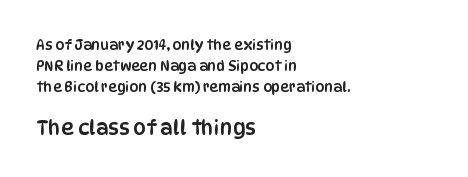
Q: Is the text italic (slanted)? A: No, it is upright.
Q: Is the text underlined? A: No.
Q: How is the paragraph aligned? A: Left-aligned.
Q: Is the spacing between letters normal or unusually wide? A: Normal.
Q: Is the spacing between lines tight, normal or loose? A: Normal.
Q: Which block of text is set in a larger size, the first (top) or the second (bottom)? A: The second (bottom) one.
